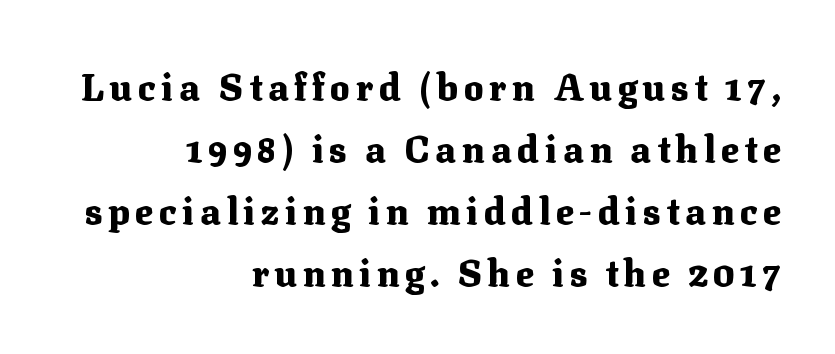
Quick note: interline space is typical. A typesetter would mark this as roman, not italic. The rendering anchors every line to the right-hand side. Observe the serifs anchoring each vertical stroke in this sample.
